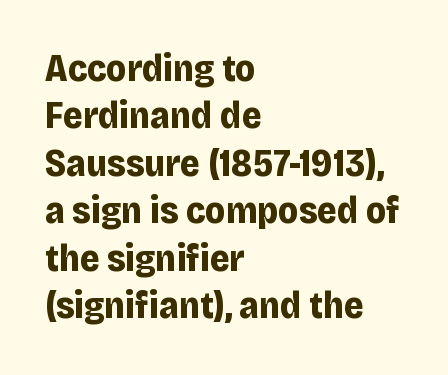
Tracking value appears to be zero — textbook default spacing. Designer's note — italics off, roman on. The specimen omits any rule beneath the text block's lines. Its strokes are broad and dark, the hallmark of bold type.
